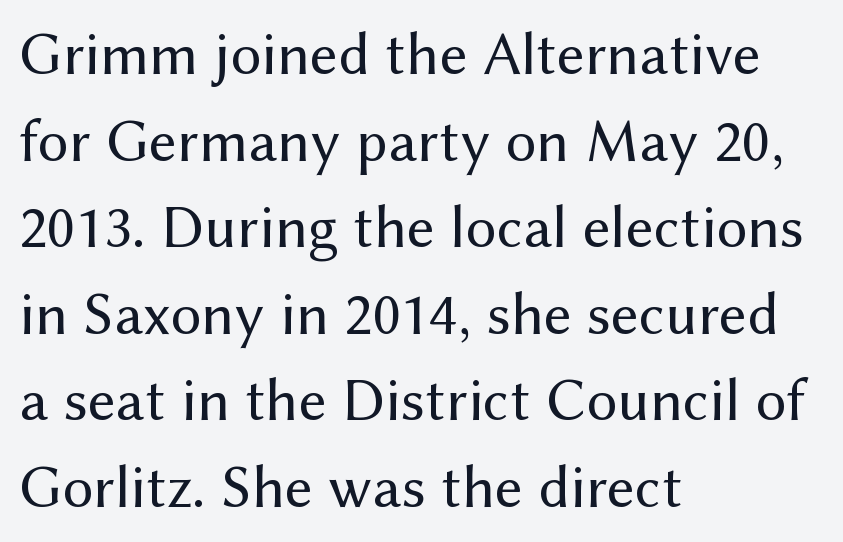
{"serif": "no", "italic": "no", "bold": "no", "weight": "regular", "width": "normal", "stroke_contrast": "medium", "x_height": "medium", "monospaced": "no", "underline": "no", "align": "left", "line_spacing": "normal", "line_spacing_ratio": 1.42, "letter_spacing": "normal", "letter_spacing_em": 0.0, "glyph_px": 61}
